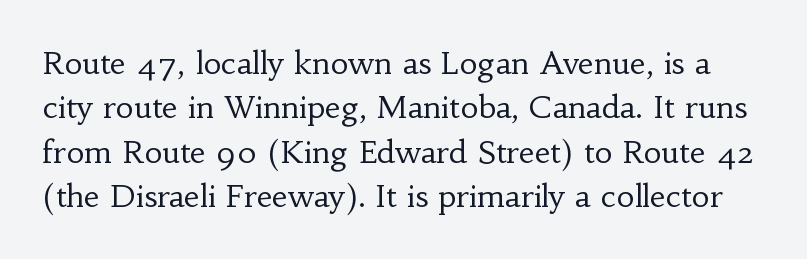
The image shows 31 px regular-weight serif type, upright; set normal line spacing (1.43x), normal letter spacing, not underlined; low stroke contrast and a small x-height.
